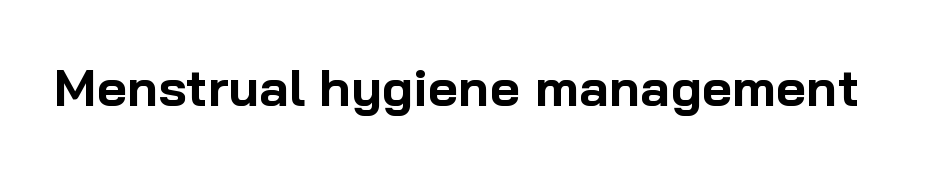
The image shows 52 px bold sans-serif type, upright; set normal letter spacing, not underlined; low stroke contrast and a medium x-height.
